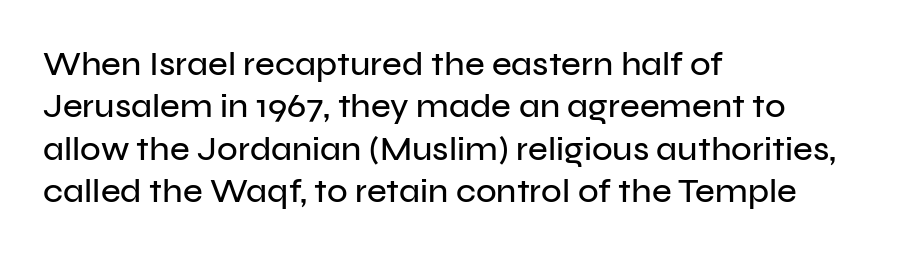
Reading down the block, your eye returns to a fixed left position each line. Looks like regular typesetting: each glyph gets only the width it needs. Standard letterfit; no display-style spreading of the glyphs. Type style note: lacks serifs. Rule under the text: the space is simply empty. Vertical spacing — default.
